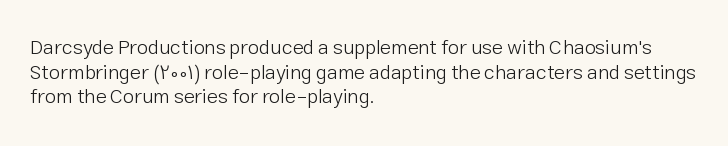
The image shows 20 px text type, upright; set left-aligned, line spacing 1.23x, normal letter spacing, not underlined.
